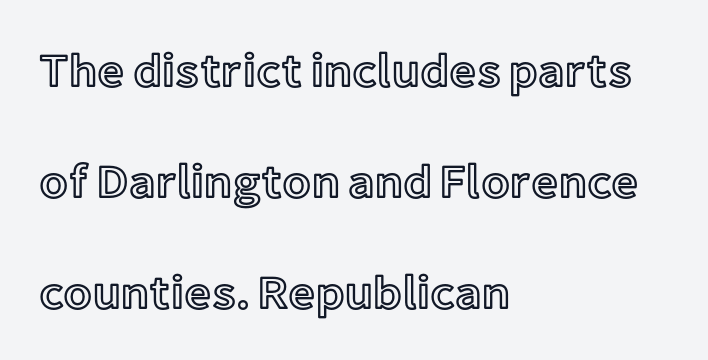
Q: Is the text italic (slanted)? A: No, it is upright.
Q: Is the text underlined? A: No.
Q: How is the paragraph aligned? A: Left-aligned.
Q: Is the spacing between letters normal or unusually wide? A: Normal.
Q: Is the spacing between lines tight, normal or loose? A: Loose.
Q: Width (condensed, normal, or wide)? A: Normal.
Q: x-height? A: Medium.
Q: Monospaced? A: No.
